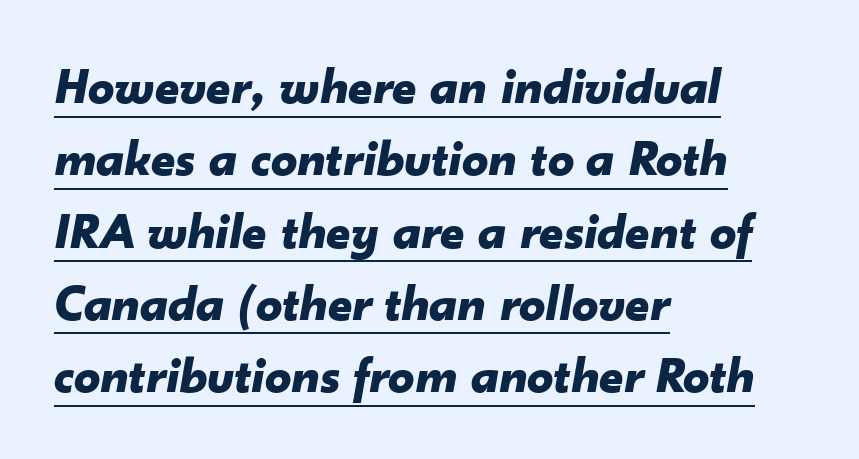
The image shows 52 px bold type, italic (leaning right); set left-aligned, normal line spacing (1.39x), normal letter spacing, underlined; low stroke contrast and a small x-height.
